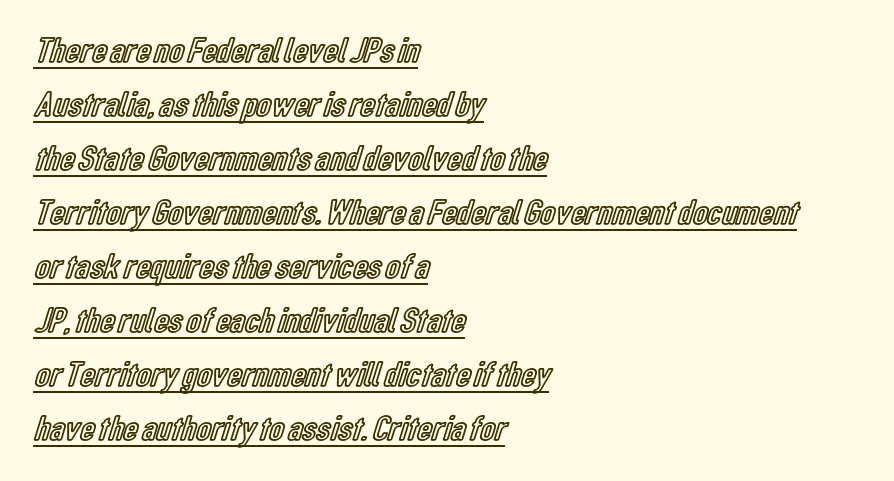
Compared with typical body copy, the letter spacing here is the same. Decoration check: the copy is underlined. If you drew a ruler down the left edge, every line would touch it. Whoever set this chose a conventional vertical rhythm. This sample has the flowing, uneven cadence of proportional lettering.
